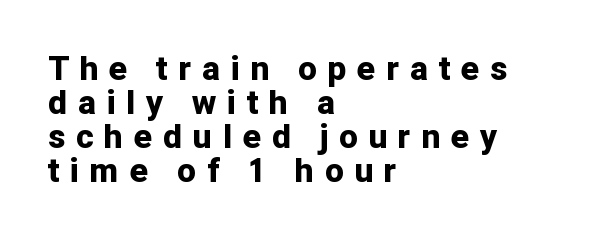
The image shows 33 px bold sans-serif type, upright; set left-aligned, tight line spacing (1.03x), unusually wide letter spacing (+0.34 em), not underlined; low stroke contrast and a medium x-height.
